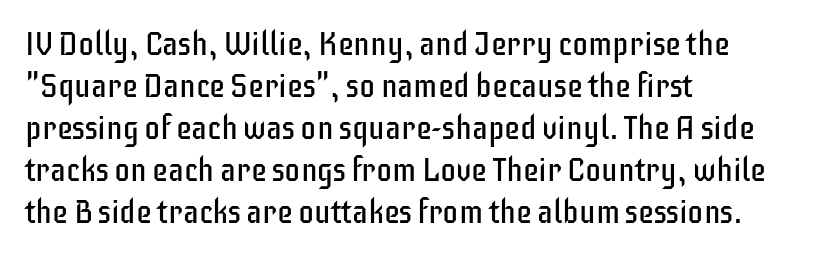
The image shows 32 px regular-weight, condensed sans-serif type, upright; set left-aligned, normal line spacing (1.31x), normal letter spacing, not underlined; low stroke contrast and a large x-height.
